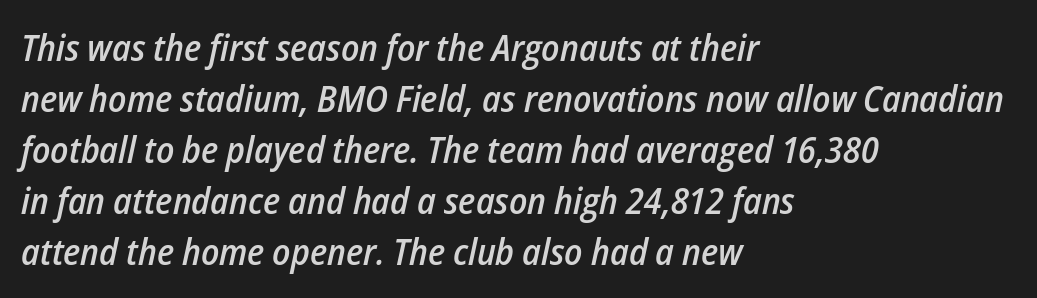
{"italic": "yes", "lean": "right", "slant_degrees": 12, "bold": "semi", "weight": "semibold", "width": "condensed", "stroke_contrast": "low", "x_height": "medium", "monospaced": "no", "underline": "no", "align": "left", "line_spacing": "normal", "line_spacing_ratio": 1.38, "letter_spacing": "normal", "letter_spacing_em": 0.0, "glyph_px": 37}
